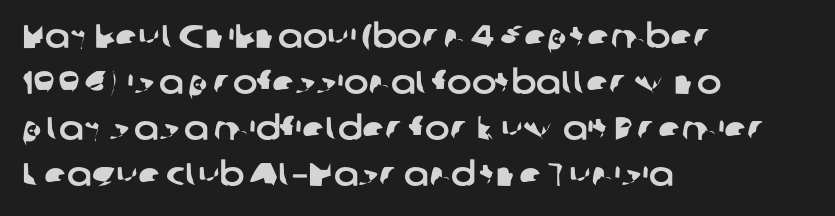
Q: Is the typeface a serif or a sans-serif typeface? A: Sans-serif.
Q: Is the text underlined? A: No.
Q: How is the paragraph aligned? A: Left-aligned.
Q: Is the spacing between letters normal or unusually wide? A: Normal.
Q: Is the spacing between lines tight, normal or loose? A: Normal.
Q: Width (condensed, normal, or wide)? A: Normal.
Q: Stroke contrast? A: Low.
Q: x-height? A: Medium.
Q: Monospaced? A: No.
